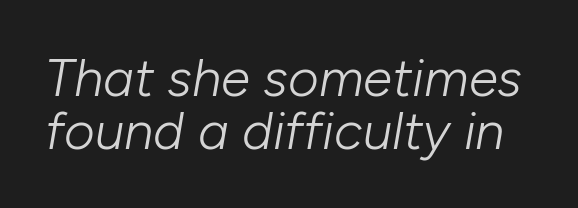
{"italic": "yes", "lean": "right", "slant_degrees": 10, "bold": "no", "weight": "light", "width": "normal", "stroke_contrast": "low", "x_height": "medium", "monospaced": "no", "underline": "no", "line_spacing": "tight", "line_spacing_ratio": 1.0, "letter_spacing": "normal", "letter_spacing_em": 0.0, "glyph_px": 53}
